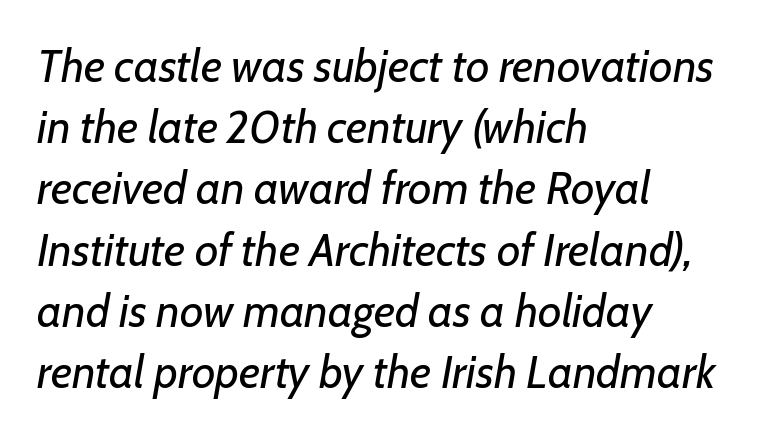
The image shows 46 px regular-weight type, italic (leaning right); set left-aligned, normal line spacing (1.33x), normal letter spacing, not underlined; low stroke contrast and a medium x-height.
